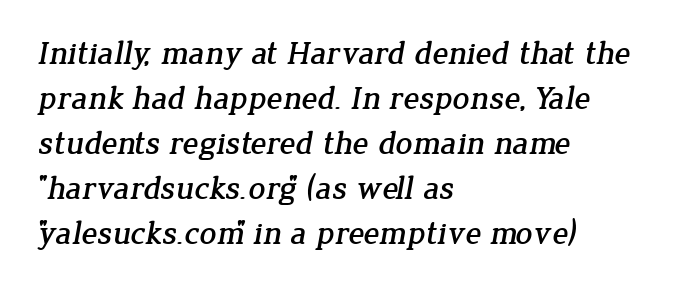
The image shows 33 px serif type; set left-aligned, normal line spacing (1.36x), normal letter spacing, not underlined; low stroke contrast and a medium x-height.
